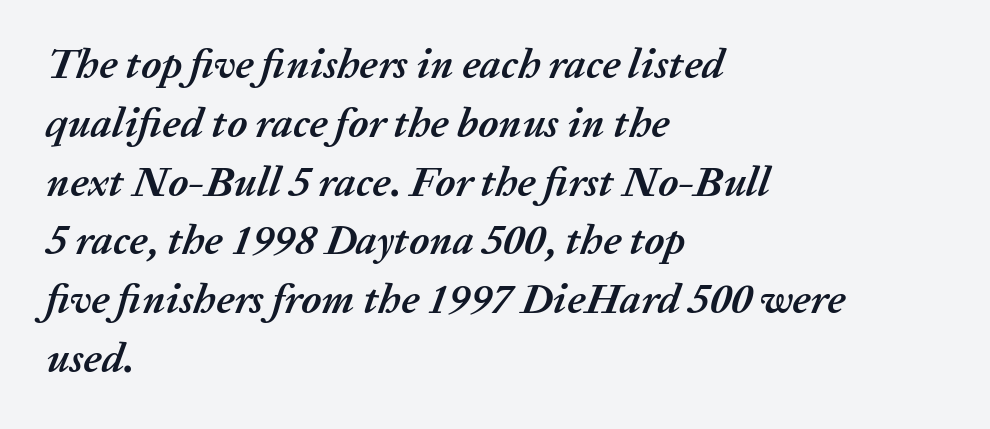
The block of text has a typical density, with ordinary space between rows. Character widths vary here, with narrow letters taking less room than wide ones. Observe the ordinary spacing: letters are neighbours, not strangers. In terms of weight, the rendering is a true, heavy bold.
